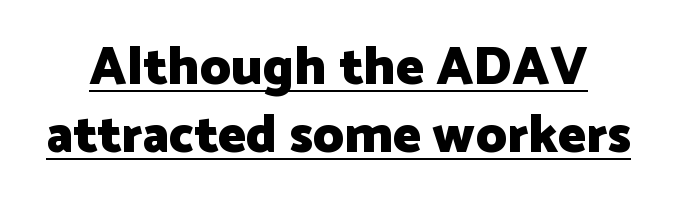
{"serif": "no", "italic": "no", "bold": "yes", "weight": "heavy", "width": "normal", "stroke_contrast": "low", "x_height": "medium", "monospaced": "no", "underline": "yes", "line_spacing": "normal", "line_spacing_ratio": 1.28, "letter_spacing": "normal", "letter_spacing_em": 0.0, "glyph_px": 53}
